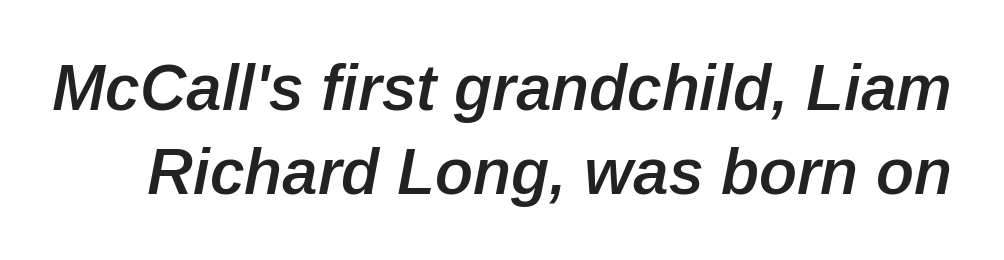
Q: Is the text bold? A: Semi-bold.
Q: Is the text italic (slanted)? A: Yes, it leans right by about 12 degrees.
Q: Is the text underlined? A: No.
Q: Is the spacing between letters normal or unusually wide? A: Normal.
Q: Is the spacing between lines tight, normal or loose? A: Normal.
Q: Width (condensed, normal, or wide)? A: Normal.
Q: Stroke contrast? A: Low.
Q: x-height? A: Medium.
Q: Monospaced? A: No.
